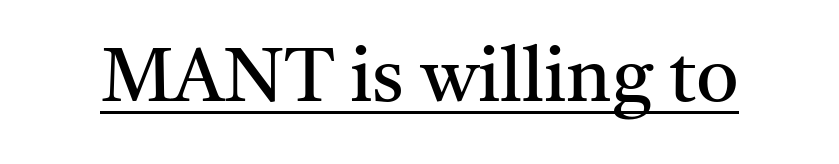
Classification — serif. A rule runs beneath these lines of type. Each stroke keeps to a modest, everyday thickness or less. Notice how the stems are strictly vertical — no italics here.
